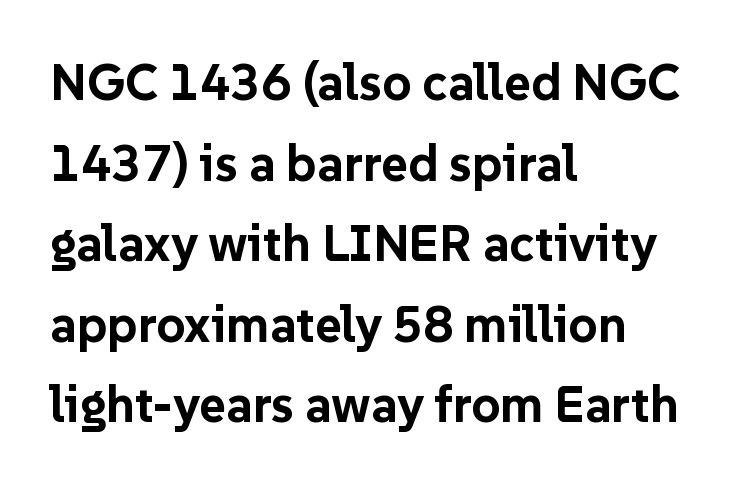
The image shows 51 px bold sans-serif type, upright; set left-aligned, normal line spacing (1.58x), normal letter spacing, not underlined; low stroke contrast and a medium x-height.
